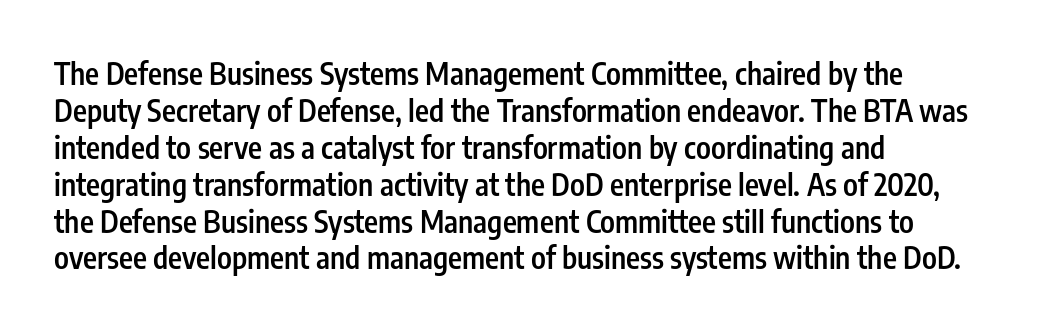
Q: Is the text bold? A: Semi-bold.
Q: Is the text italic (slanted)? A: No, it is upright.
Q: Is the typeface a serif or a sans-serif typeface? A: Sans-serif.
Q: Is the text underlined? A: No.
Q: How is the paragraph aligned? A: Left-aligned.
Q: Is the spacing between letters normal or unusually wide? A: Normal.
Q: Width (condensed, normal, or wide)? A: Condensed.
Q: Stroke contrast? A: Low.
Q: x-height? A: Medium.
Q: Monospaced? A: No.
